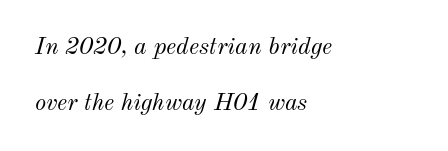
{"italic": "yes", "lean": "right", "slant_degrees": 12, "bold": "no", "underline": "no", "align": "left", "line_spacing": "loose", "line_spacing_ratio": 2.32, "letter_spacing": "normal", "letter_spacing_em": 0.0, "glyph_px": 24}
